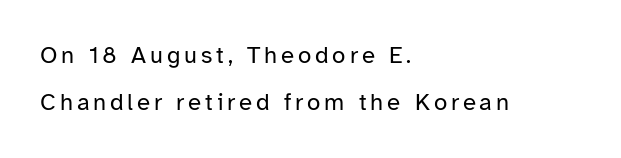
A typesetter would mark this as roman, not italic. The ragged edge is on the right, which tells us the setting is flush left. Compared with a typical body face, this is equally light or lighter still. Quick note: interline space is abundant. Nobody drew a line under any word here.
